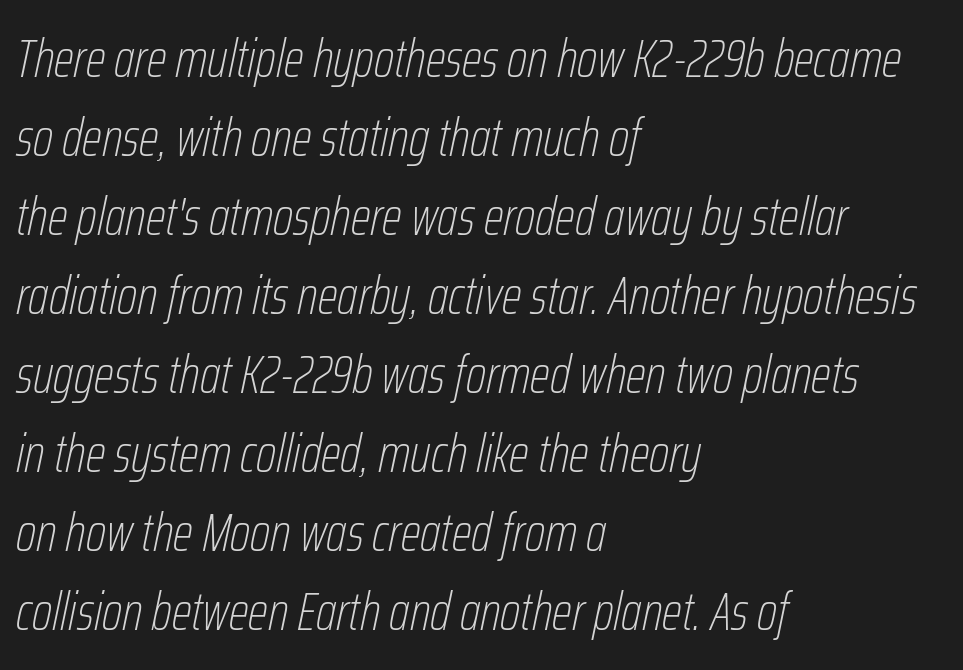
Q: Is the text bold? A: No.
Q: Is the text italic (slanted)? A: Yes, it leans right by about 12 degrees.
Q: Is the text underlined? A: No.
Q: How is the paragraph aligned? A: Left-aligned.
Q: Is the spacing between letters normal or unusually wide? A: Normal.
Q: Is the spacing between lines tight, normal or loose? A: Normal.
Q: Width (condensed, normal, or wide)? A: Condensed.
Q: Stroke contrast? A: Low.
Q: x-height? A: Medium.
Q: Monospaced? A: No.
